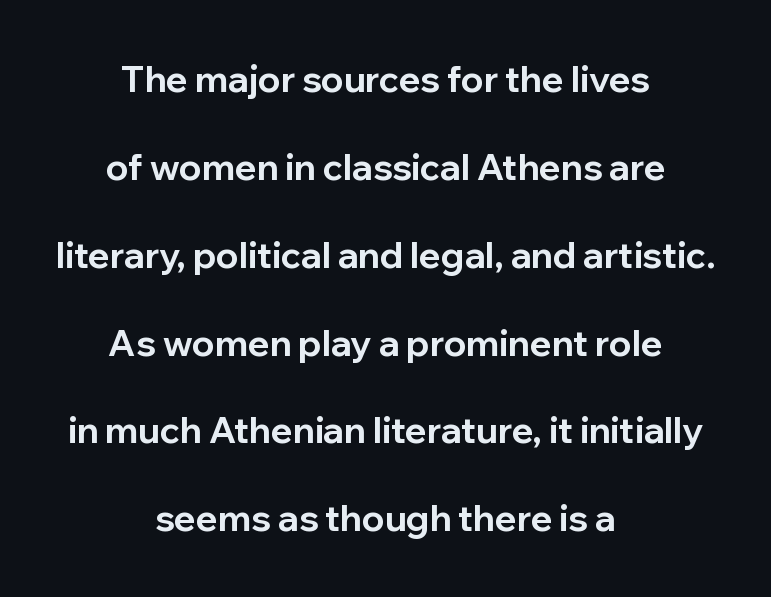
The image shows 36 px bold sans-serif type, upright; set centered, loose line spacing (2.44x), normal letter spacing, not underlined; low stroke contrast and a medium x-height.
